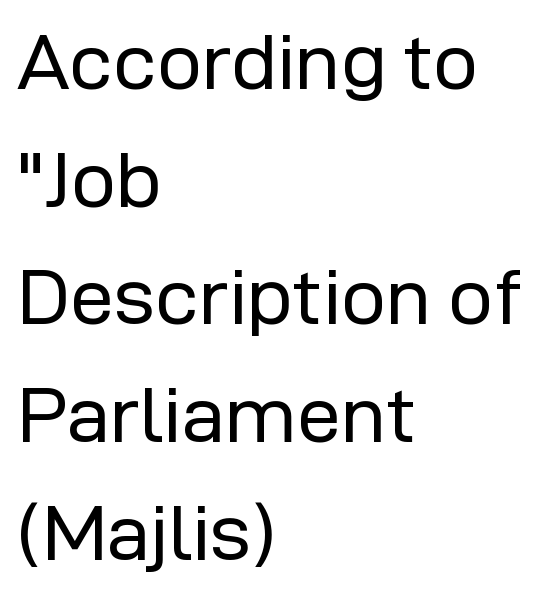
{"serif": "no", "italic": "no", "bold": "no", "weight": "regular", "width": "normal", "stroke_contrast": "low", "x_height": "medium", "monospaced": "no", "underline": "no", "align": "left", "line_spacing": "normal", "line_spacing_ratio": 1.49, "letter_spacing": "normal", "letter_spacing_em": 0.0, "glyph_px": 79}
